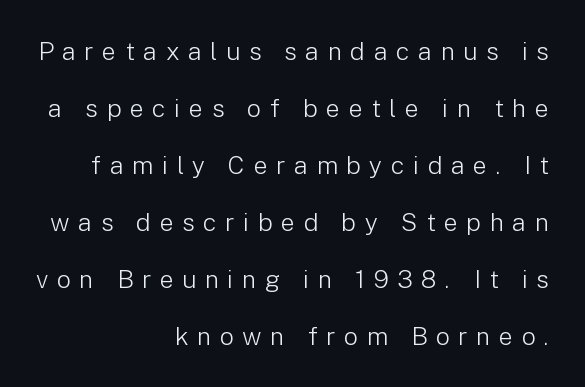
{"italic": "no", "bold": "no", "underline": "no", "align": "right", "line_spacing": "loose", "line_spacing_ratio": 2.28, "letter_spacing": "wide", "letter_spacing_em": 0.34, "glyph_px": 25}
